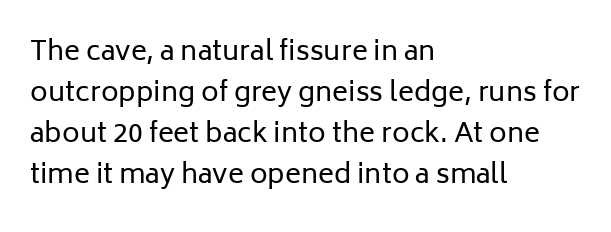
{"italic": "no", "bold": "no", "underline": "no", "align": "left", "line_spacing": "normal", "line_spacing_ratio": 1.52, "letter_spacing": "normal", "letter_spacing_em": 0.0, "glyph_px": 27}
